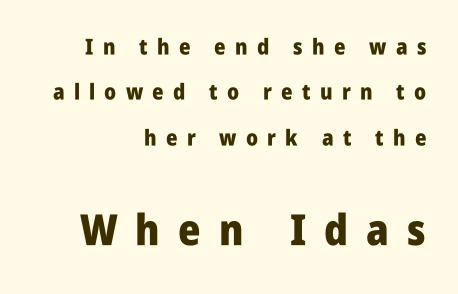
The image shows 43 px heavy, condensed sans-serif type, upright; set right-aligned, loose line spacing (2.06x), unusually wide letter spacing (+0.42 em), not underlined; the second (bottom) block is 1.95x larger; low stroke contrast and a large x-height.
